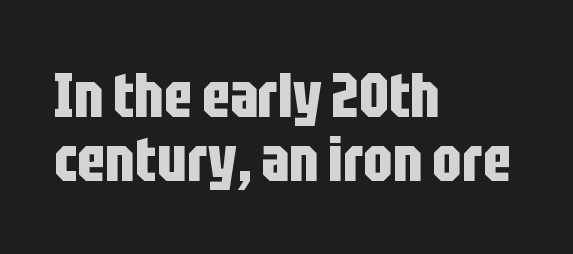
Q: Is the text bold? A: Yes.
Q: Is the text italic (slanted)? A: No, it is upright.
Q: Is the typeface a serif or a sans-serif typeface? A: Sans-serif.
Q: Is the text underlined? A: No.
Q: How is the paragraph aligned? A: Left-aligned.
Q: Is the spacing between letters normal or unusually wide? A: Normal.
Q: Is the spacing between lines tight, normal or loose? A: Tight.
Q: Width (condensed, normal, or wide)? A: Condensed.
Q: Stroke contrast? A: Low.
Q: x-height? A: Large.
Q: Monospaced? A: No.
